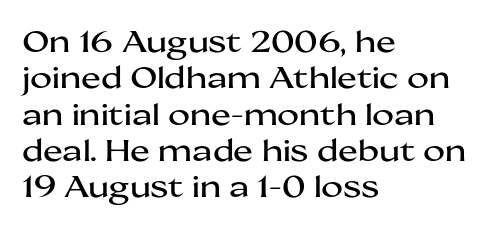
Anything drawn beneath the words? Only blank space. One-word summary of the alignment: left. Posture: vertical. A typesetter would call this zero additional tracking.
